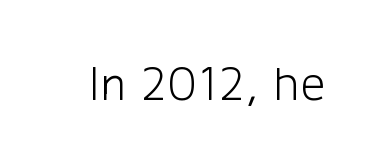
Q: Is the text bold? A: No.
Q: Is the text italic (slanted)? A: No, it is upright.
Q: Is the typeface a serif or a sans-serif typeface? A: Sans-serif.
Q: Is the text underlined? A: No.
Q: Is the spacing between letters normal or unusually wide? A: Normal.
Q: Width (condensed, normal, or wide)? A: Normal.
Q: Stroke contrast? A: Low.
Q: x-height? A: Medium.
Q: Monospaced? A: No.
